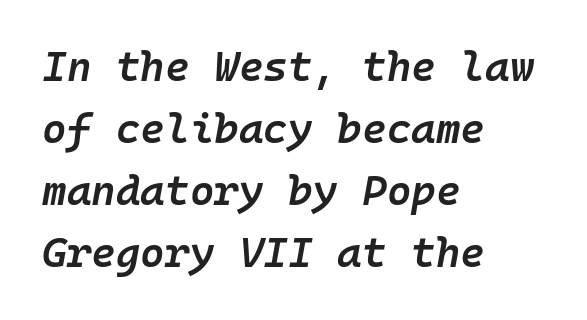
Q: Is the text bold? A: Semi-bold.
Q: Is the text italic (slanted)? A: Yes, it leans right by about 10 degrees.
Q: Is the text underlined? A: No.
Q: How is the paragraph aligned? A: Left-aligned.
Q: Is the spacing between letters normal or unusually wide? A: Normal.
Q: Is the spacing between lines tight, normal or loose? A: Normal.
Q: Width (condensed, normal, or wide)? A: Normal.
Q: Stroke contrast? A: Low.
Q: x-height? A: Medium.
Q: Monospaced? A: Yes.
